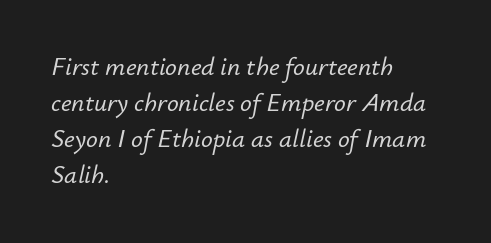
The image shows 26 px text type, italic (leaning right); set left-aligned, normal line spacing (1.39x), normal letter spacing, not underlined.
